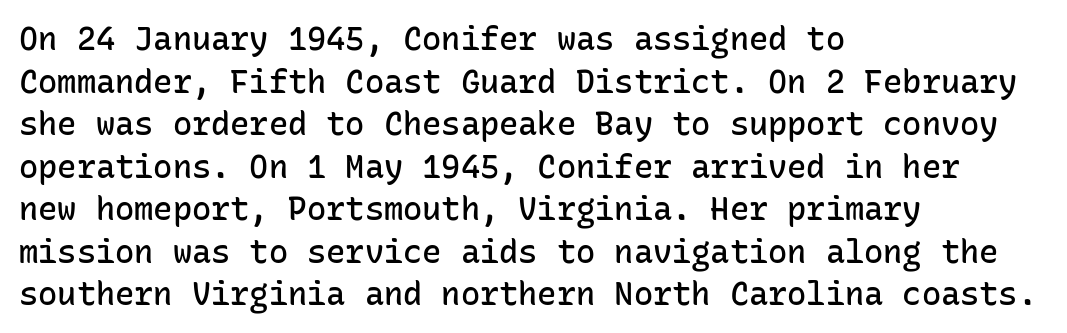
{"serif": "no", "italic": "no", "bold": "semi", "weight": "semibold", "width": "normal", "stroke_contrast": "low", "x_height": "medium", "monospaced": "yes", "underline": "no", "align": "left", "line_spacing": "normal", "line_spacing_ratio": 1.33, "letter_spacing": "normal", "letter_spacing_em": 0.0, "glyph_px": 32}
